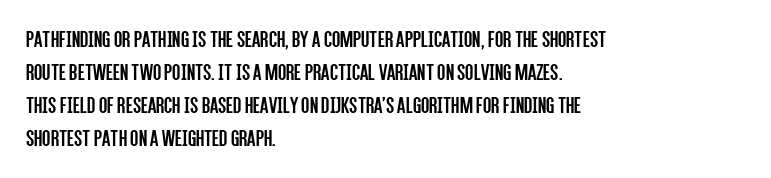
{"italic": "no", "bold": "no", "underline": "no", "align": "left", "line_spacing": "normal", "line_spacing_ratio": 1.38, "letter_spacing": "normal", "letter_spacing_em": 0.0, "glyph_px": 24}
